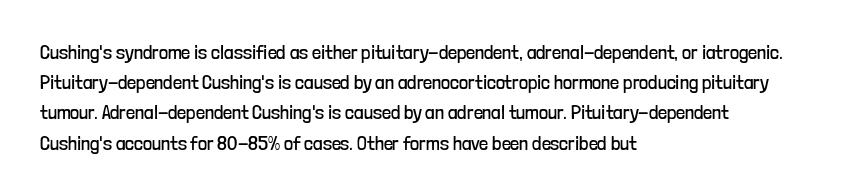
The image shows 20 px text type, upright; set left-aligned, normal line spacing (1.51x), normal letter spacing, not underlined.
